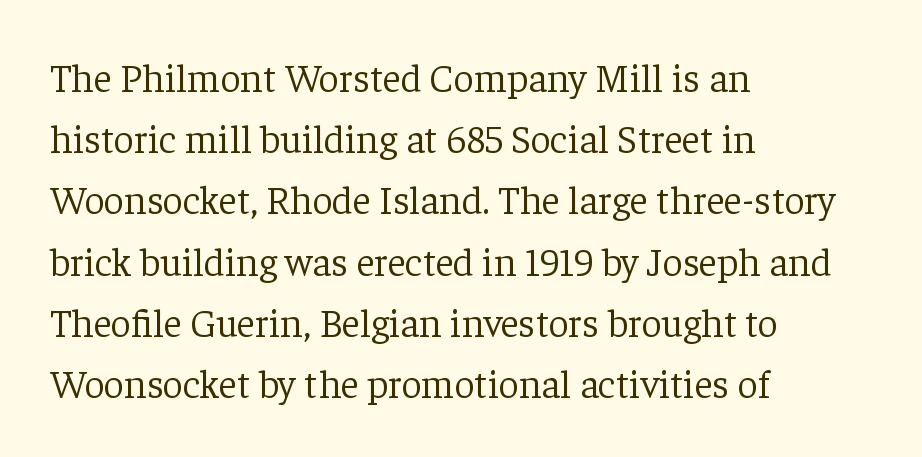
A quiet, ordinary-to-light weight characterises the typeface. The designer went with a serif here, giving each stem small feet. Is the letter spacing exaggerated? No — it looks like the ordinary default. The letters stand straight up with perfectly vertical stems. Proportional: the letters do not fall into vertical columns. One-word summary of the alignment: left.
